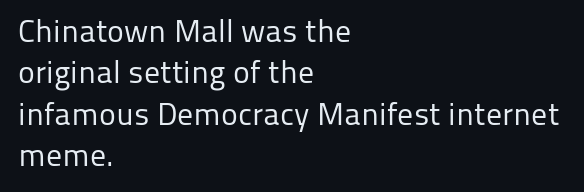
If you drew a ruler down the left edge, every line would touch it. Summary of weight: not heavy and not bold. The space beneath each line is pristine and unruled. Think of a printed novel: that variable character pitch is what you see here. Interline gaps are of average width in this sample.
